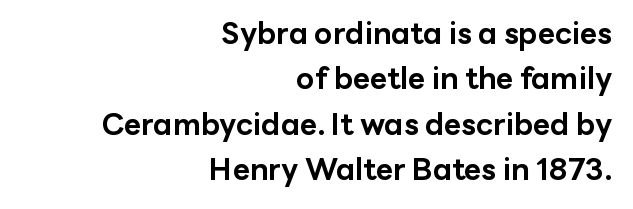
The image shows 30 px bold sans-serif type, upright; set right-aligned, normal line spacing (1.51x), normal letter spacing, not underlined; low stroke contrast and a medium x-height.
